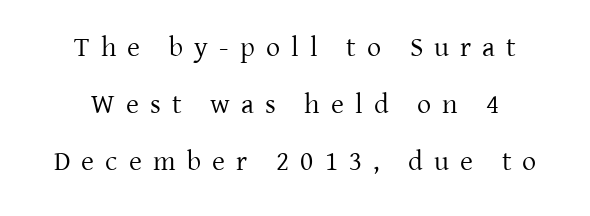
Letter spacing: wide. A light-to-regular cut is what we see here. Interline gaps are noticeably wide in this sample. Look at the bottom of the vertical strokes: they flare into serifs here. A typesetter would call this proportional, since set widths differ per character. Check under the words: just untouched page.
